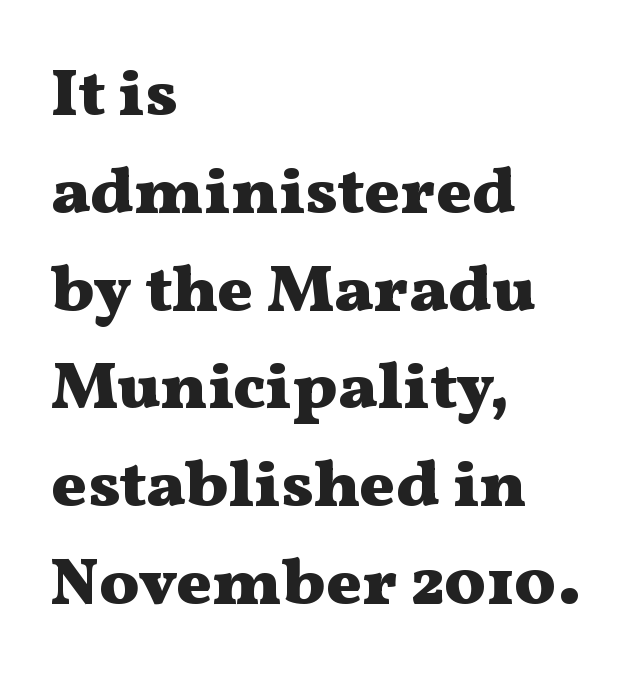
The image shows 67 px heavy, wide serif type, upright; set left-aligned, normal line spacing (1.46x), normal letter spacing, not underlined; medium stroke contrast and a medium x-height.
